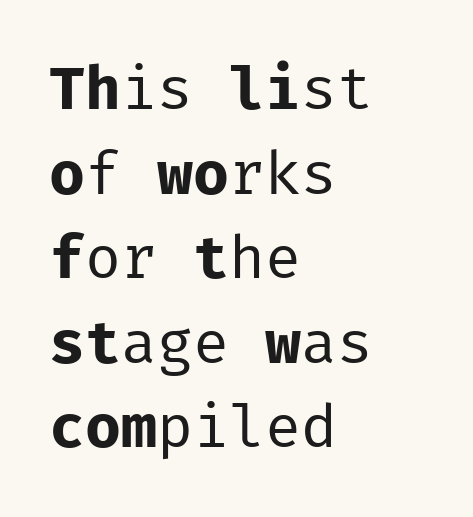
The image shows 60 px regular-weight sans-serif type, upright, monospaced; set left-aligned, normal line spacing (1.41x), normal letter spacing, not underlined; low stroke contrast and a medium x-height.
